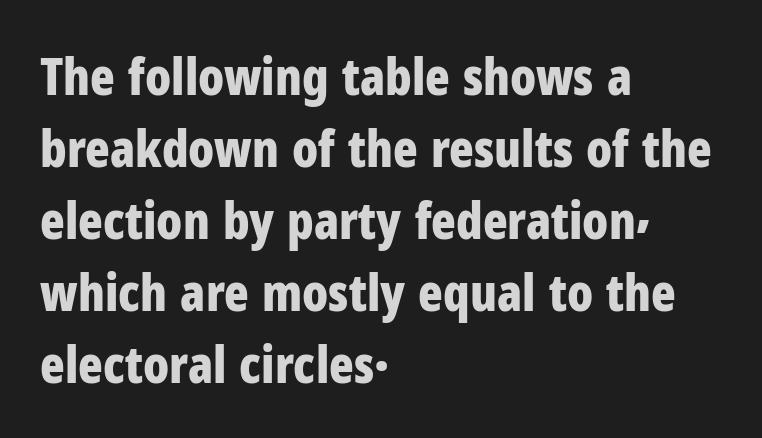
{"serif": "no", "italic": "no", "bold": "yes", "weight": "bold", "width": "condensed", "stroke_contrast": "low", "x_height": "medium", "monospaced": "no", "underline": "no", "align": "left", "line_spacing": "normal", "line_spacing_ratio": 1.41, "letter_spacing": "normal", "letter_spacing_em": 0.0, "glyph_px": 51}
